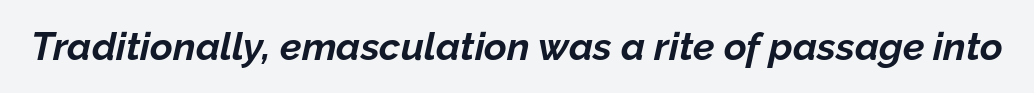
The image shows 39 px bold type, italic (leaning right); set normal letter spacing, not underlined; low stroke contrast and a medium x-height.
